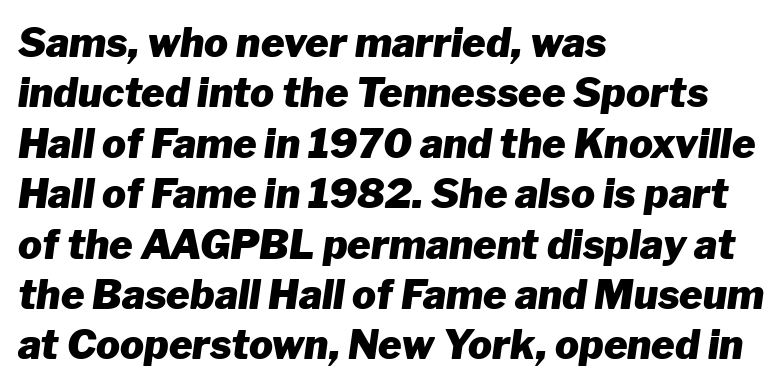
Q: Is the text bold? A: Yes.
Q: Is the text italic (slanted)? A: Yes, it leans right by about 8 degrees.
Q: Is the text underlined? A: No.
Q: How is the paragraph aligned? A: Left-aligned.
Q: Is the spacing between letters normal or unusually wide? A: Normal.
Q: Is the spacing between lines tight, normal or loose? A: Normal.
Q: Width (condensed, normal, or wide)? A: Normal.
Q: Stroke contrast? A: Low.
Q: x-height? A: Medium.
Q: Monospaced? A: No.
